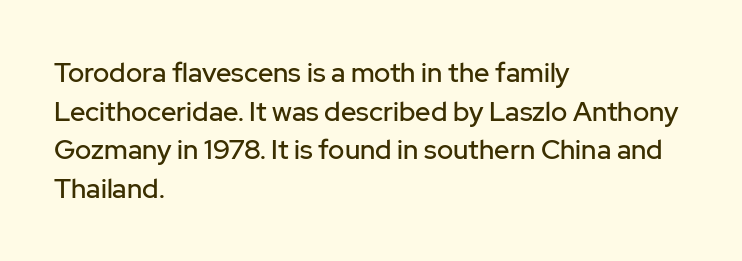
The image shows 27 px text type, upright; set left-aligned, normal line spacing (1.43x), normal letter spacing, not underlined.
